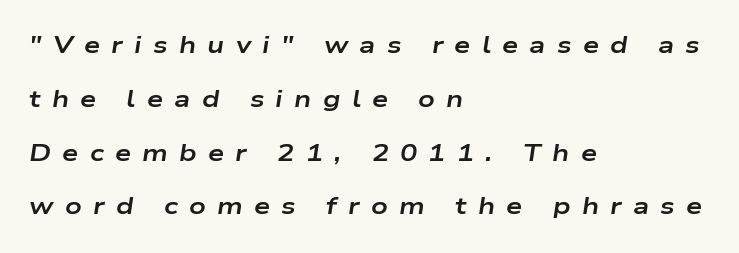
Between one letter and the next there's a generous, obvious gap. Heft: maximum for text — a bold. The leading is generous, giving the passage an open texture. Line starts are locked; line ends wander.
